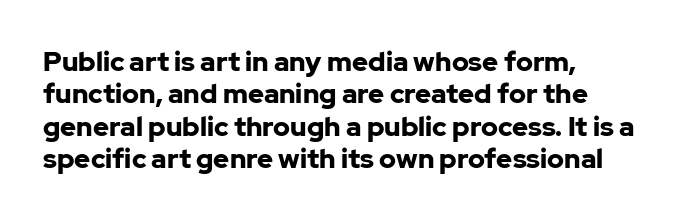
The space directly below the letters is spotless. Heavy-handed strokes throughout: this text is bold. If you drew a ruler down the left edge, every line would touch it. Italic: no, the glyphs are upright roman. Nobody touched the tracking dial on this one.
